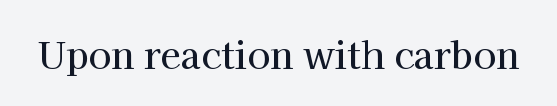
The face used here is proportionally spaced, like ordinary book or web type. You can tell from the footed stems that serif type was used. The axis of the letterforms is exactly vertical. Characters follow at the spacing the type designer built in. A bare baseline throughout the passage.
